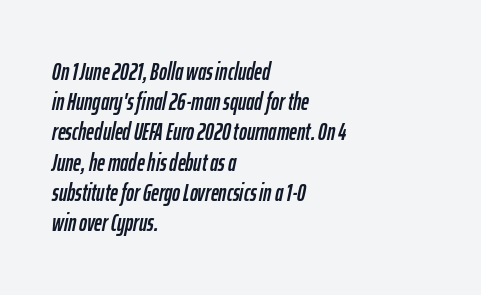
Q: Is the text italic (slanted)? A: Yes, it leans right by about 12 degrees.
Q: Is the text underlined? A: No.
Q: How is the paragraph aligned? A: Left-aligned.
Q: Is the spacing between letters normal or unusually wide? A: Normal.
Q: Is the spacing between lines tight, normal or loose? A: Normal.
